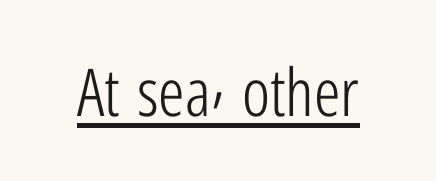
Posture: vertical. Font category for this specimen: sans-serif. The typesetter has applied underlining to the passage shown. Inter-character spacing is left at the font's built-in metrics.
